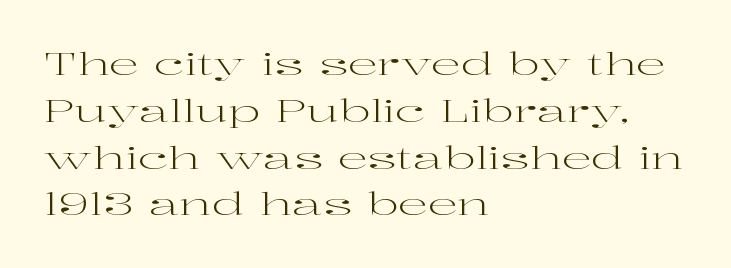
Q: Is the text bold? A: No.
Q: Is the text italic (slanted)? A: No, it is upright.
Q: Is the typeface a serif or a sans-serif typeface? A: Serif.
Q: Is the text underlined? A: No.
Q: How is the paragraph aligned? A: Left-aligned.
Q: Is the spacing between letters normal or unusually wide? A: Normal.
Q: Is the spacing between lines tight, normal or loose? A: Normal.
Q: Width (condensed, normal, or wide)? A: Wide.
Q: Stroke contrast? A: High.
Q: x-height? A: Medium.
Q: Monospaced? A: No.
